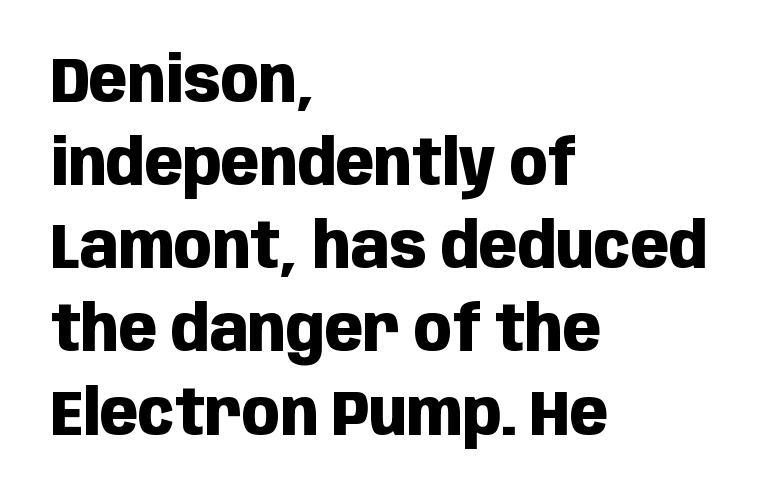
The image shows 63 px heavy, condensed sans-serif type, upright; set left-aligned, normal line spacing (1.32x), normal letter spacing, not underlined; low stroke contrast and a large x-height.
